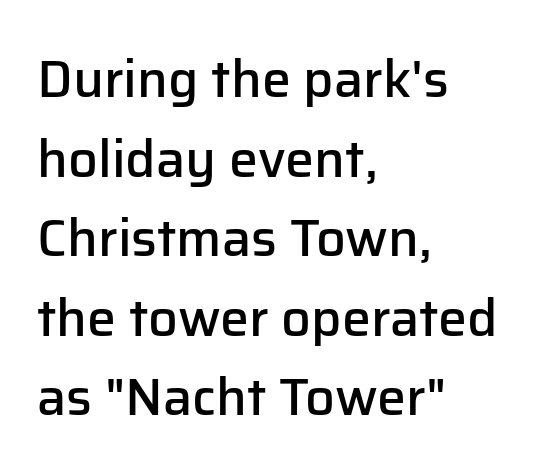
{"serif": "no", "italic": "no", "bold": "semi", "weight": "semibold", "width": "normal", "stroke_contrast": "low", "x_height": "medium", "monospaced": "no", "underline": "no", "align": "left", "line_spacing": "normal", "line_spacing_ratio": 1.53, "letter_spacing": "normal", "letter_spacing_em": 0.0, "glyph_px": 52}
